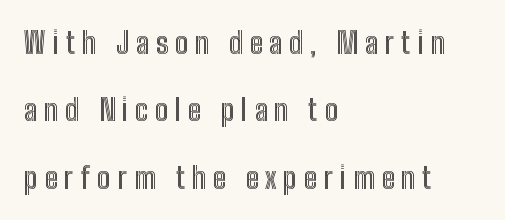
The image shows 30 px condensed type, upright; set left-aligned, loose line spacing (2.25x), unusually wide letter spacing (+0.22 em), not underlined; a medium x-height.
